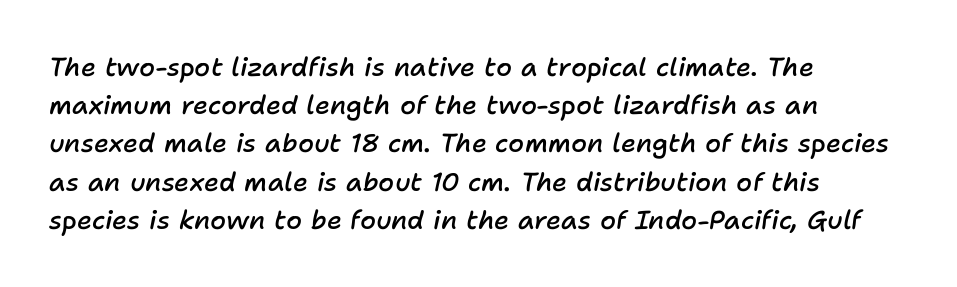
Lines of text with bare space underneath. Normally led — the rows are evenly, conventionally spaced. Slightly chunky letters — semibold, I'd say, not full bold. Standard letterfit; no display-style spreading of the glyphs. Left-aligned paragraph, ragged on the right. Slant detected: the letters are inclined.
